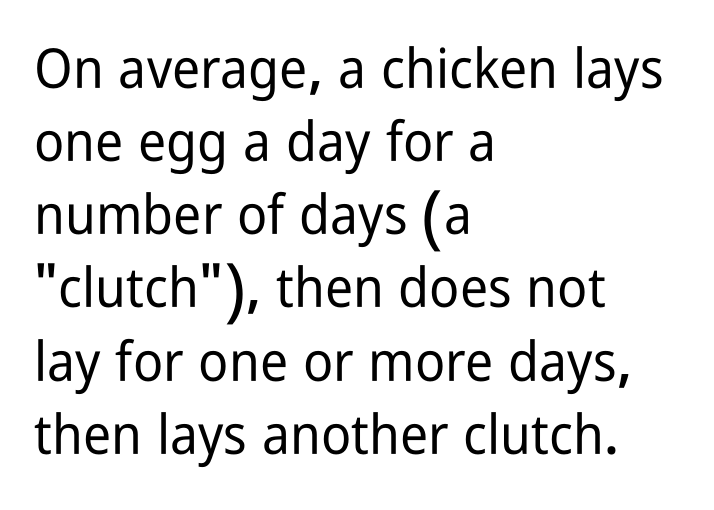
The image shows 55 px condensed sans-serif type, upright; set left-aligned, normal line spacing (1.33x), normal letter spacing, not underlined; low stroke contrast and a medium x-height.
